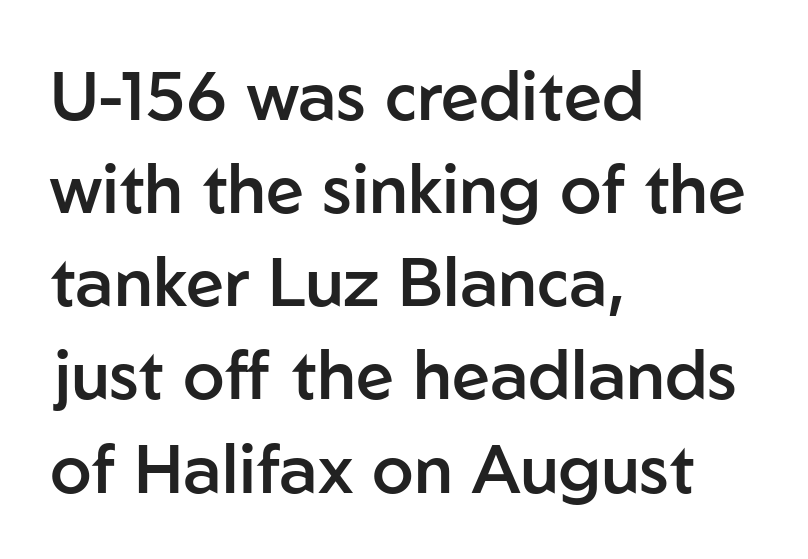
This rendering leaves character spacing at its baseline value. Serifs: no, the terminals of the letterforms are clean. The rendering uses natural spacing where letterforms have individual widths. Vertical strokes here are truly vertical.
